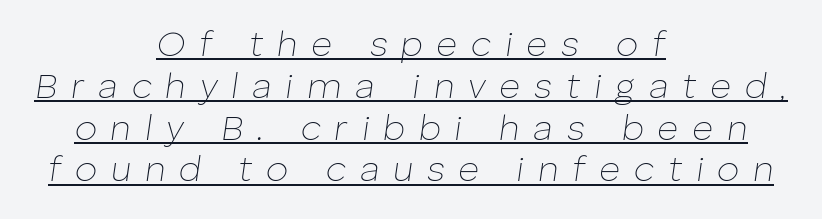
{"italic": "yes", "lean": "right", "slant_degrees": 8, "bold": "no", "weight": "thin", "width": "normal", "stroke_contrast": "low", "x_height": "medium", "monospaced": "no", "underline": "yes", "align": "center", "line_spacing_ratio": 1.16, "letter_spacing": "wide", "letter_spacing_em": 0.38, "glyph_px": 36}
